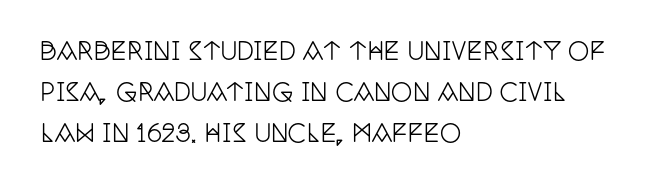
The image shows 24 px text type, upright; set left-aligned, line spacing 1.71x, normal letter spacing, not underlined.
